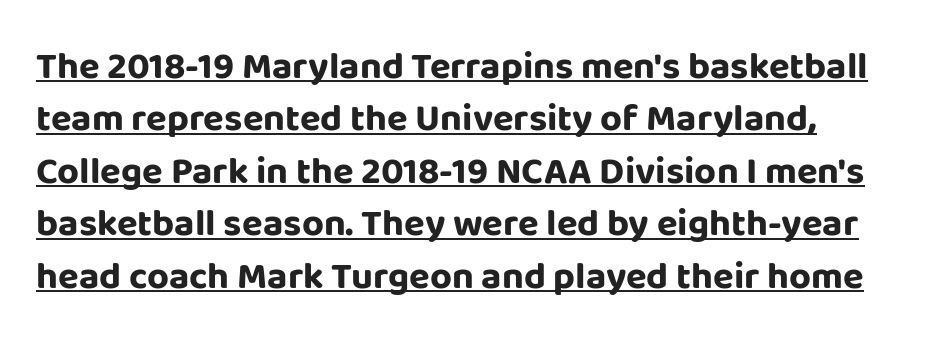
Q: Is the text bold? A: Yes.
Q: Is the text italic (slanted)? A: No, it is upright.
Q: Is the typeface a serif or a sans-serif typeface? A: Sans-serif.
Q: Is the text underlined? A: Yes.
Q: Is the spacing between letters normal or unusually wide? A: Normal.
Q: Is the spacing between lines tight, normal or loose? A: Normal.
Q: Width (condensed, normal, or wide)? A: Normal.
Q: Stroke contrast? A: Low.
Q: x-height? A: Large.
Q: Monospaced? A: No.
